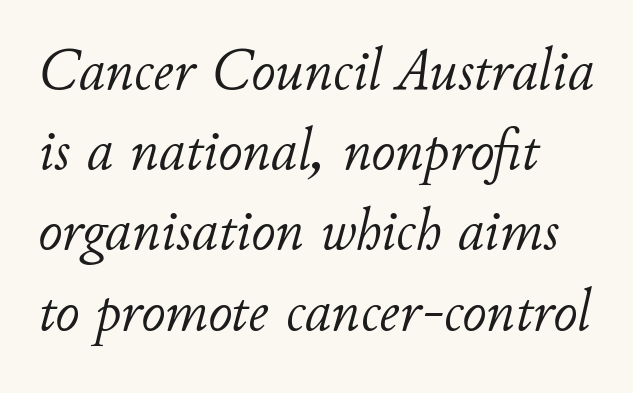
A quiet, ordinary-to-light weight characterises the typeface. Yep, that's italic — everything's leaning. Line starts are locked; line ends wander. What stands out about the letter spacing? Nothing — it is the standard amount. A typesetter would call this proportional, since set widths differ per character. Glance below the letters and you will spot only blank space.
